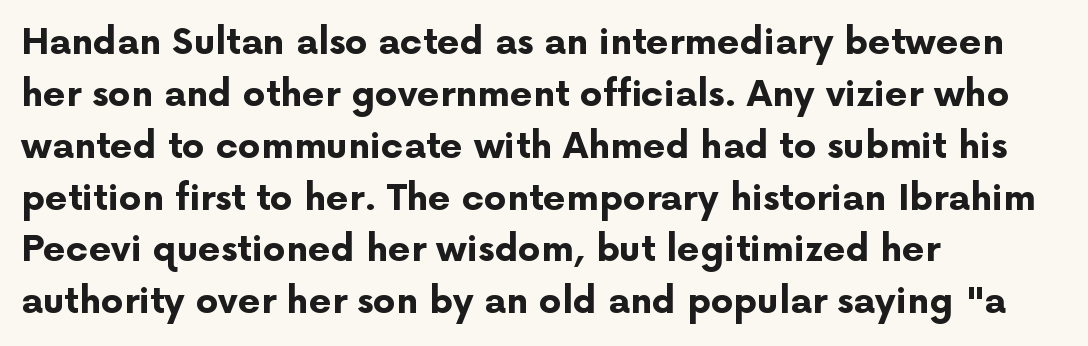
Q: Is the text bold? A: Yes.
Q: Is the text italic (slanted)? A: No, it is upright.
Q: Is the typeface a serif or a sans-serif typeface? A: Sans-serif.
Q: Is the text underlined? A: No.
Q: How is the paragraph aligned? A: Left-aligned.
Q: Is the spacing between letters normal or unusually wide? A: Normal.
Q: Is the spacing between lines tight, normal or loose? A: Normal.
Q: Width (condensed, normal, or wide)? A: Normal.
Q: Stroke contrast? A: Low.
Q: x-height? A: Medium.
Q: Monospaced? A: No.
